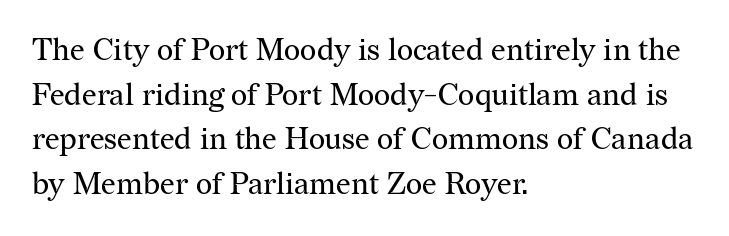
The image shows 31 px regular-weight serif type, upright; set left-aligned, normal line spacing (1.44x), normal letter spacing, not underlined; medium stroke contrast and a medium x-height.
